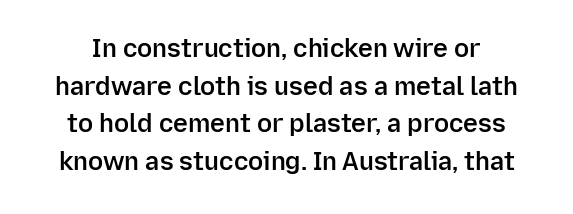
Vertically, the passage feels balanced, rows spaced as you'd expect. It's the straight-up-and-down kind of type. The letters sit at their default tracking, neither squeezed nor spread. A bare baseline throughout the passage.
